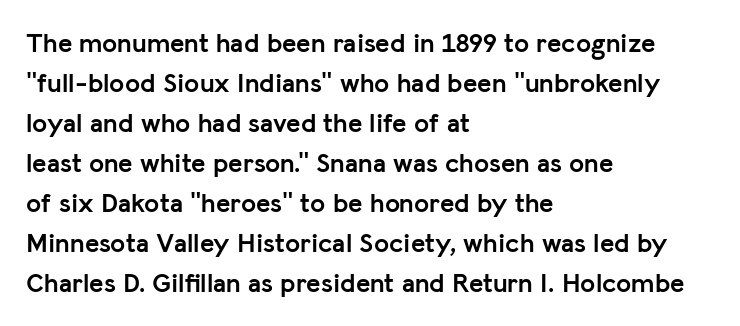
The image shows 27 px bold type, upright; set left-aligned, normal line spacing (1.48x), normal letter spacing, not underlined.
